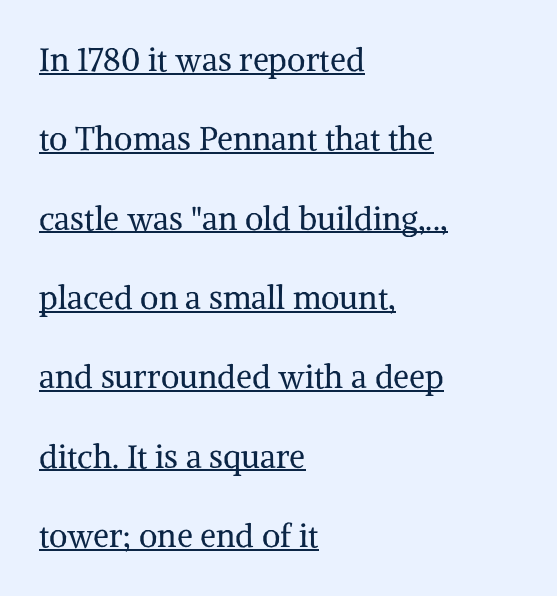
The image shows 32 px regular-weight serif type, upright; set left-aligned, loose line spacing (2.48x), normal letter spacing, underlined; medium stroke contrast and a medium x-height.
